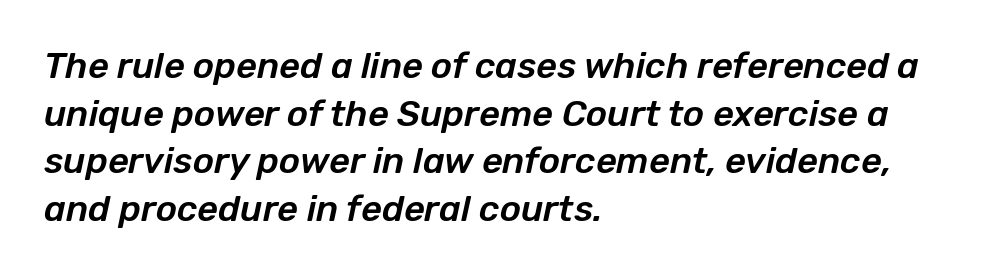
The image shows 36 px text type, italic (leaning right); set left-aligned, normal line spacing (1.32x), normal letter spacing, not underlined; low stroke contrast and a medium x-height.
